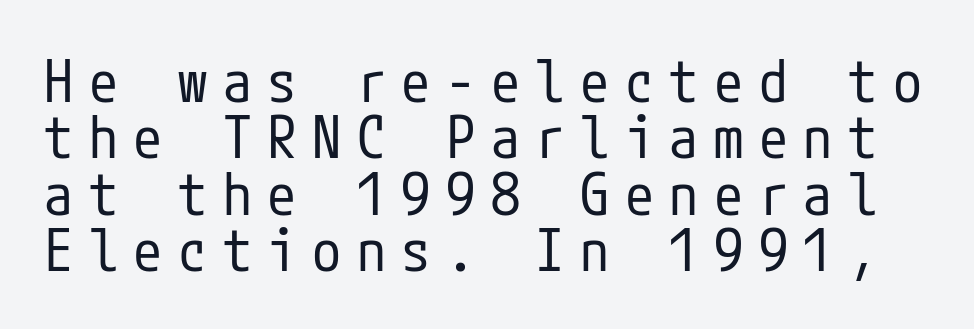
Decoration check: the copy has no underline. Students, observe: this is what under-led, compact text looks like. Is the stroke heavy? The answer is a plain regular-or-lighter. Stroke terminals: plain, sans-serif. No italicization has been applied; the sample stays upright.
